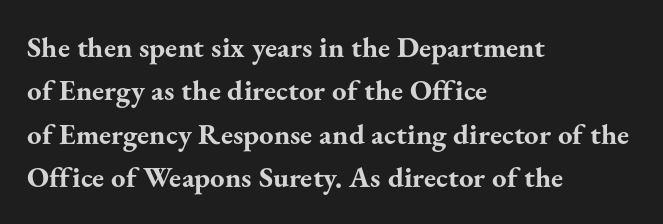
The image shows 29 px bold serif type, upright; set left-aligned, normal line spacing (1.5x), normal letter spacing, not underlined; medium stroke contrast and a small x-height.
